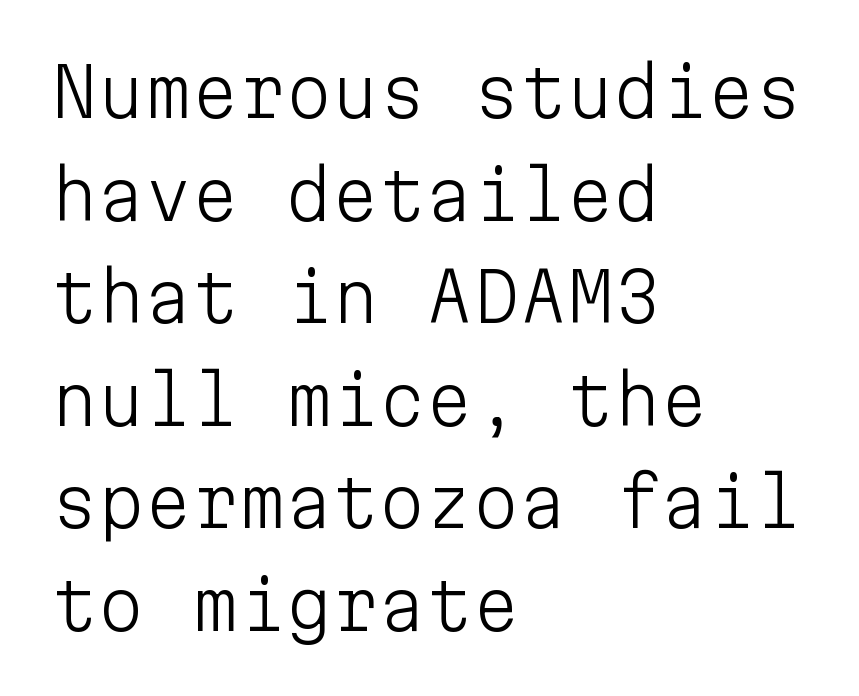
Characters follow at the spacing the type designer built in. Does the copy run flush right? No — it runs flush left. Has an underline been added? It has not. The passage shown is typed in a monospace face where columns stay perfectly aligned.
